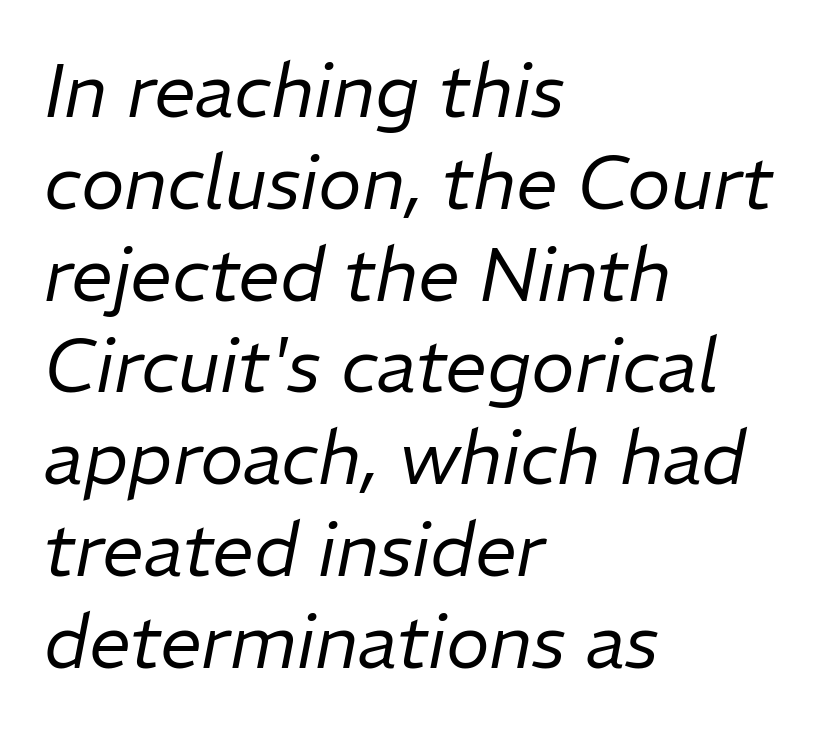
Each stroke keeps to a modest, everyday thickness or less. Note the varied advance widths — an 'i' is clearly narrower than an 'm'. The foot of each line stays bare and open. The gaps between neighbouring characters are ordinary and unremarkable.
